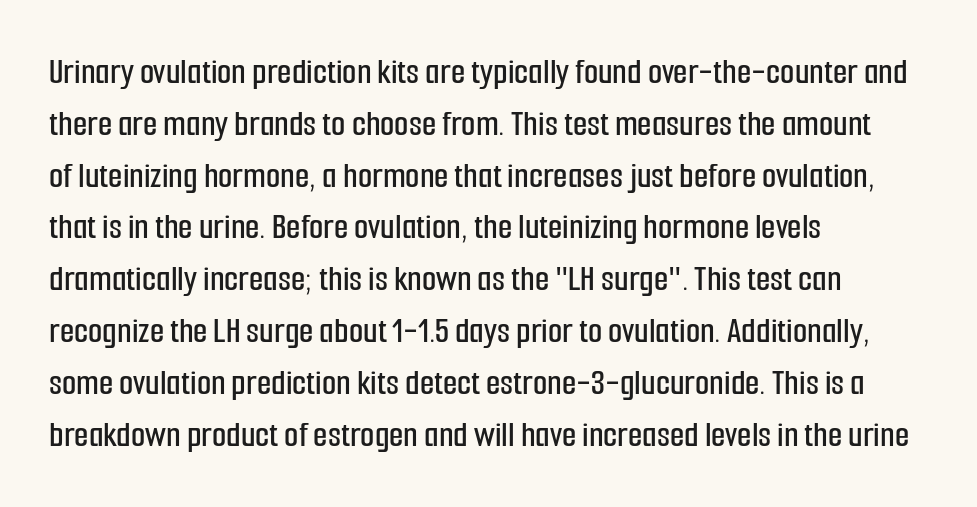
The lines sit at an ordinary, default distance from one another. Casual observation: everything's shoved over to the left. Inter-character spacing is left at the font's built-in metrics. A clean baseline with only descenders dipping below it. The face used here is proportionally spaced, like ordinary book or web type. These lines are composed in type without serifs.
